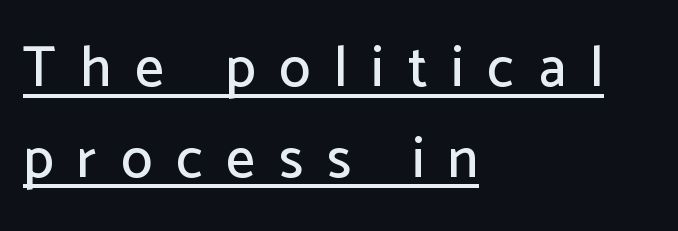
The image shows 57 px sans-serif type, upright; set left-aligned, normal line spacing (1.59x), unusually wide letter spacing (+0.42 em), underlined; low stroke contrast and a medium x-height.
